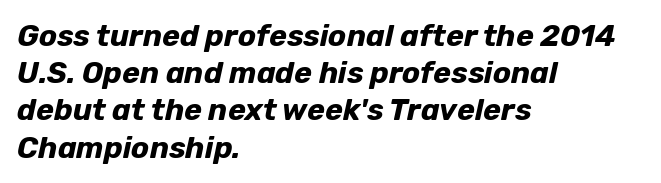
{"italic": "yes", "lean": "right", "slant_degrees": 12, "bold": "yes", "weight": "bold", "width": "normal", "stroke_contrast": "low", "x_height": "medium", "monospaced": "no", "underline": "no", "align": "left", "line_spacing_ratio": 1.24, "letter_spacing": "normal", "letter_spacing_em": 0.0, "glyph_px": 30}
